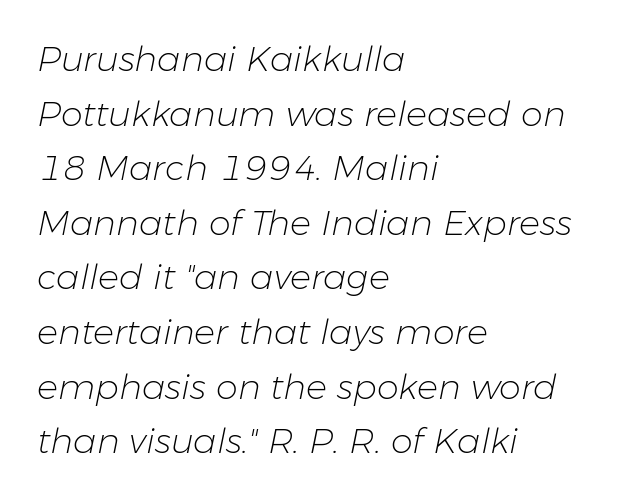
The image shows 35 px light type, italic (leaning right); set left-aligned, normal line spacing (1.56x), normal letter spacing, not underlined; low stroke contrast and a medium x-height.
